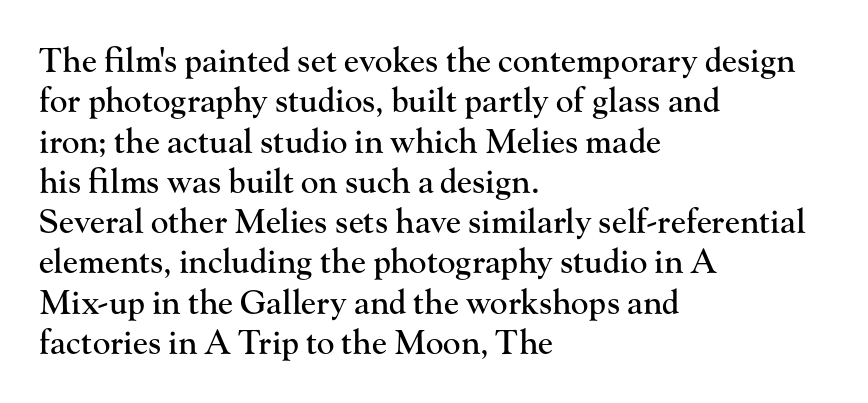
The image shows 33 px serif type, upright; set left-aligned, line spacing 1.22x, normal letter spacing, not underlined; high stroke contrast and a small x-height.
